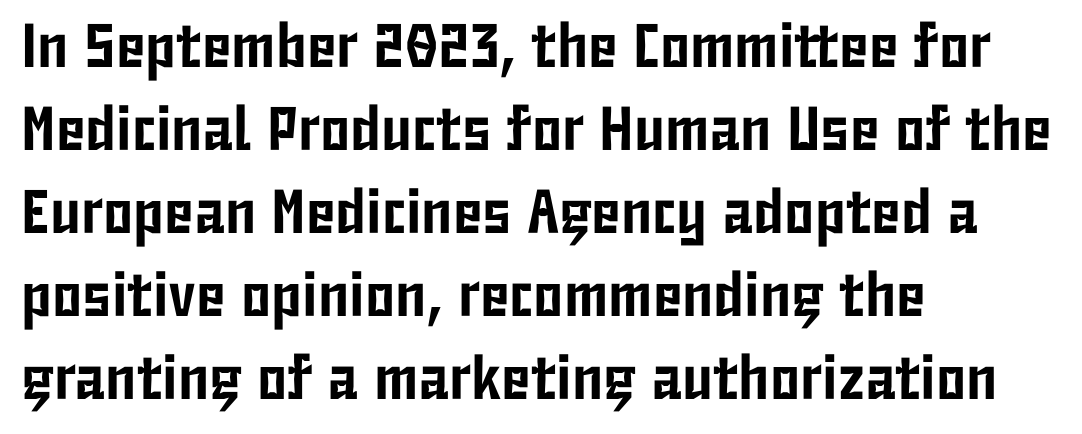
Q: Is the text italic (slanted)? A: No, it is upright.
Q: Is the typeface a serif or a sans-serif typeface? A: Sans-serif.
Q: Is the text underlined? A: No.
Q: How is the paragraph aligned? A: Left-aligned.
Q: Is the spacing between letters normal or unusually wide? A: Normal.
Q: Is the spacing between lines tight, normal or loose? A: Normal.
Q: Width (condensed, normal, or wide)? A: Condensed.
Q: Stroke contrast? A: Low.
Q: x-height? A: Medium.
Q: Monospaced? A: No.
